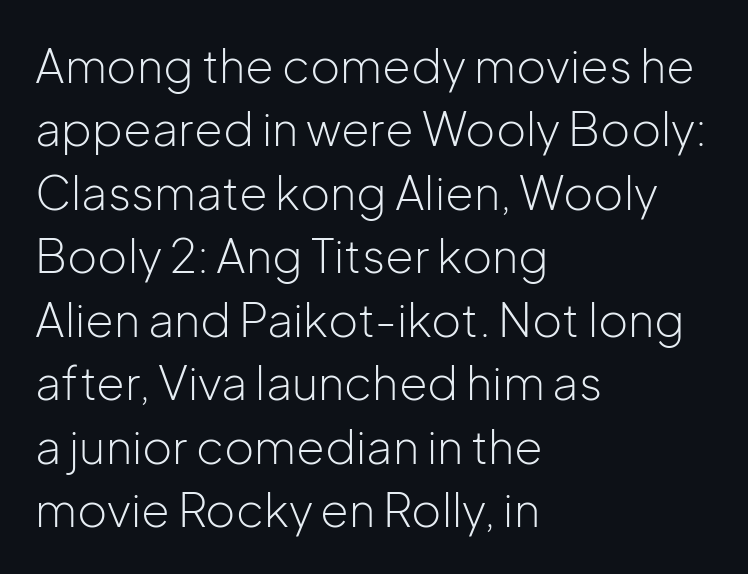
The image shows 46 px light sans-serif type, upright; set left-aligned, normal line spacing (1.38x), normal letter spacing, not underlined; low stroke contrast and a medium x-height.
